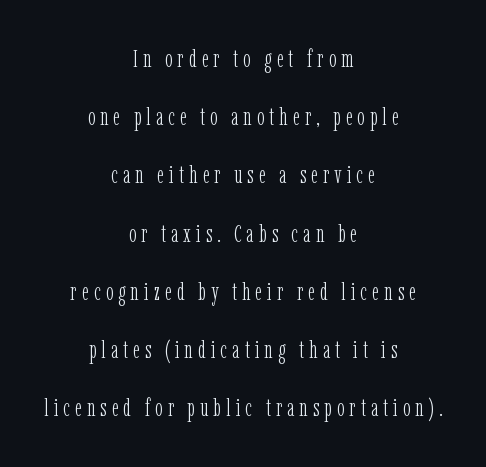
Q: Is the text bold? A: No.
Q: Is the text italic (slanted)? A: No, it is upright.
Q: Is the text underlined? A: No.
Q: How is the paragraph aligned? A: Centered.
Q: Is the spacing between letters normal or unusually wide? A: Unusually wide.
Q: Is the spacing between lines tight, normal or loose? A: Loose.
